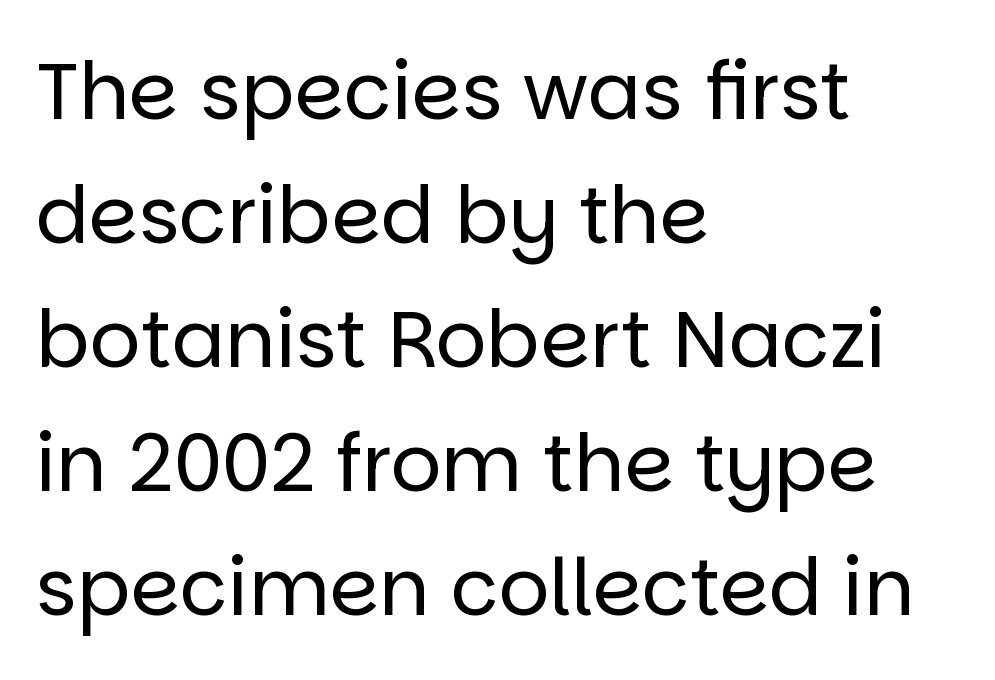
The image shows 79 px regular-weight sans-serif type, upright; set left-aligned, normal line spacing (1.57x), normal letter spacing, not underlined; low stroke contrast and a large x-height.
